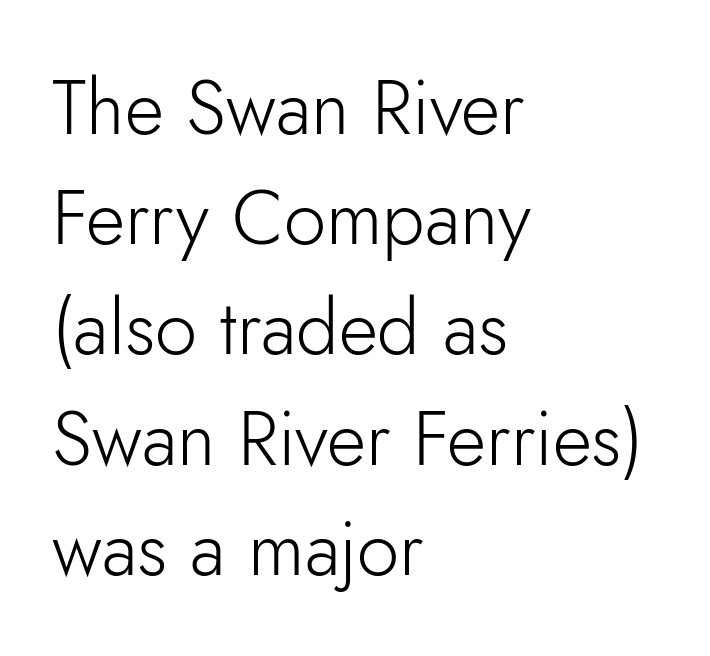
The image shows 76 px light sans-serif type, upright; set left-aligned, normal line spacing (1.45x), normal letter spacing, not underlined; low stroke contrast and a small x-height.
